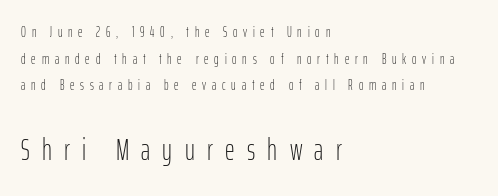
The image shows 30 px light, condensed sans-serif type, upright; set left-aligned, loose line spacing (1.91x), unusually wide letter spacing (+0.41 em), not underlined; the second (bottom) block is 2.14x larger; low stroke contrast and a medium x-height.
